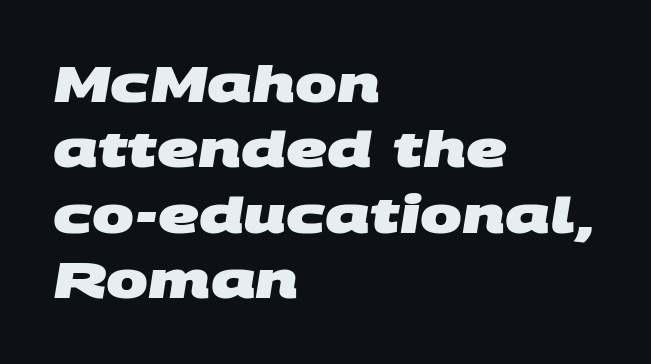
The image shows 50 px heavy, wide sans-serif type; set left-aligned, normal line spacing (1.31x), normal letter spacing, not underlined; medium stroke contrast and a large x-height.
